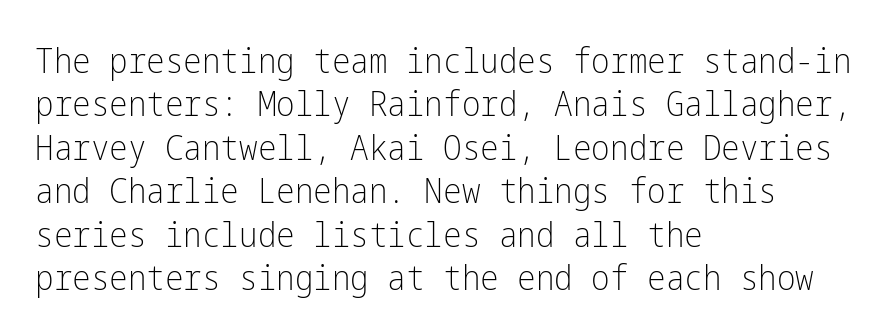
Q: Is the text bold? A: No.
Q: Is the text italic (slanted)? A: No, it is upright.
Q: Is the typeface a serif or a sans-serif typeface? A: Sans-serif.
Q: Is the text underlined? A: No.
Q: How is the paragraph aligned? A: Left-aligned.
Q: Is the spacing between letters normal or unusually wide? A: Normal.
Q: Width (condensed, normal, or wide)? A: Condensed.
Q: Stroke contrast? A: Low.
Q: x-height? A: Medium.
